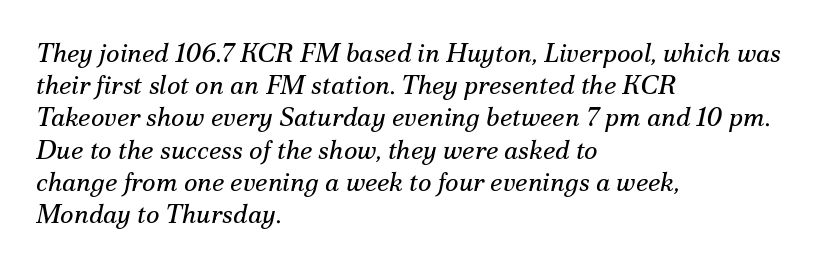
The image shows 26 px text type, italic (leaning right); set left-aligned, line spacing 1.24x, normal letter spacing, not underlined.
